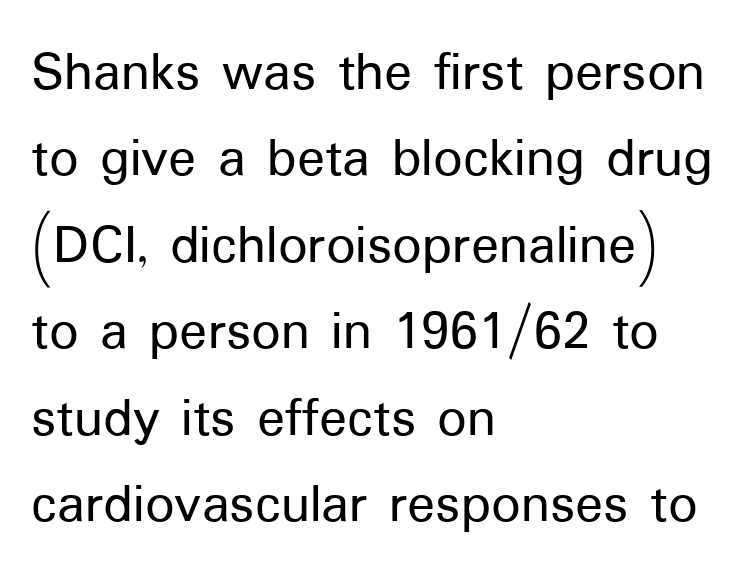
The image shows 58 px sans-serif type, upright; set left-aligned, normal line spacing (1.49x), normal letter spacing, not underlined; low stroke contrast and a medium x-height.
